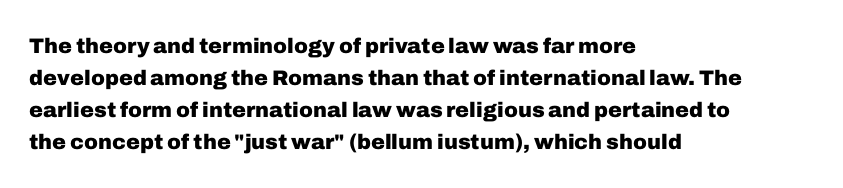
Q: Is the text bold? A: Yes.
Q: Is the text italic (slanted)? A: No, it is upright.
Q: Is the text underlined? A: No.
Q: How is the paragraph aligned? A: Left-aligned.
Q: Is the spacing between letters normal or unusually wide? A: Normal.
Q: Is the spacing between lines tight, normal or loose? A: Normal.
